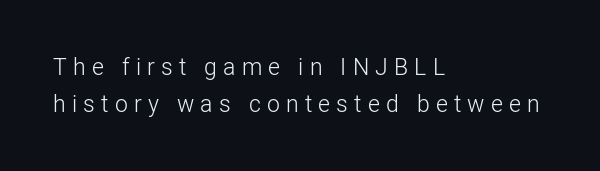
Leftover space on each line is placed entirely after the last word. Regular leading. On a weight scale, this lands at 450 or below. The glyphs are unaccompanied by any horizontal stroke below them.
